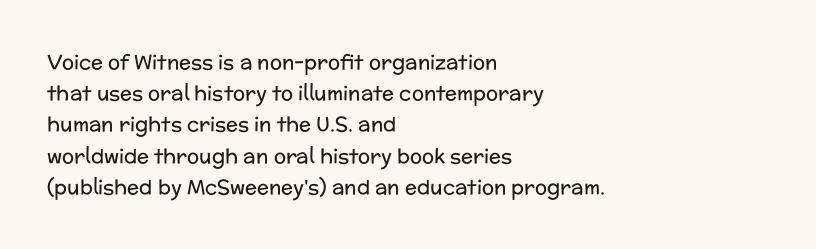
Between one letter and the next there's only the usual sliver of space. Letters rest on an invisible, unmarked baseline. Does the copy run flush right? No — it runs flush left. Nothing heavy about these letters — not bold at all.
